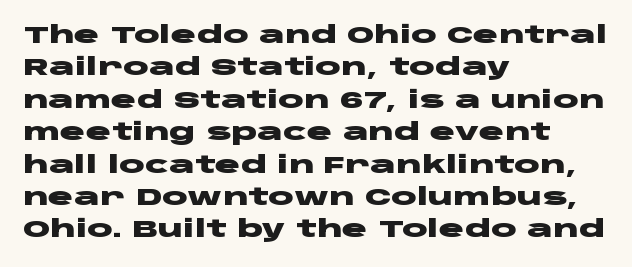
Q: Is the text bold? A: Yes.
Q: Is the text italic (slanted)? A: No, it is upright.
Q: Is the text underlined? A: No.
Q: How is the paragraph aligned? A: Left-aligned.
Q: Is the spacing between letters normal or unusually wide? A: Normal.
Q: Is the spacing between lines tight, normal or loose? A: Normal.
